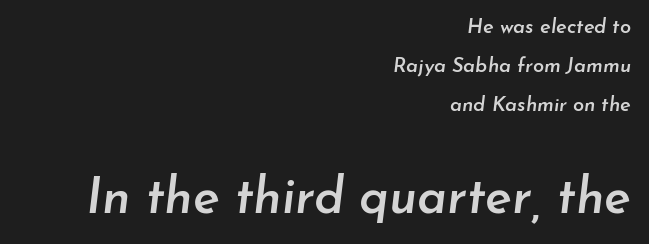
{"italic": "yes", "lean": "right", "slant_degrees": 7, "bold": "semi", "weight": "semibold", "width": "normal", "stroke_contrast": "low", "x_height": "small", "monospaced": "no", "underline": "no", "align": "right", "line_spacing": "loose", "line_spacing_ratio": 1.95, "letter_spacing": "normal", "letter_spacing_em": 0.0, "larger_block": "second", "size_ratio": 2.5, "glyph_px": 50}
